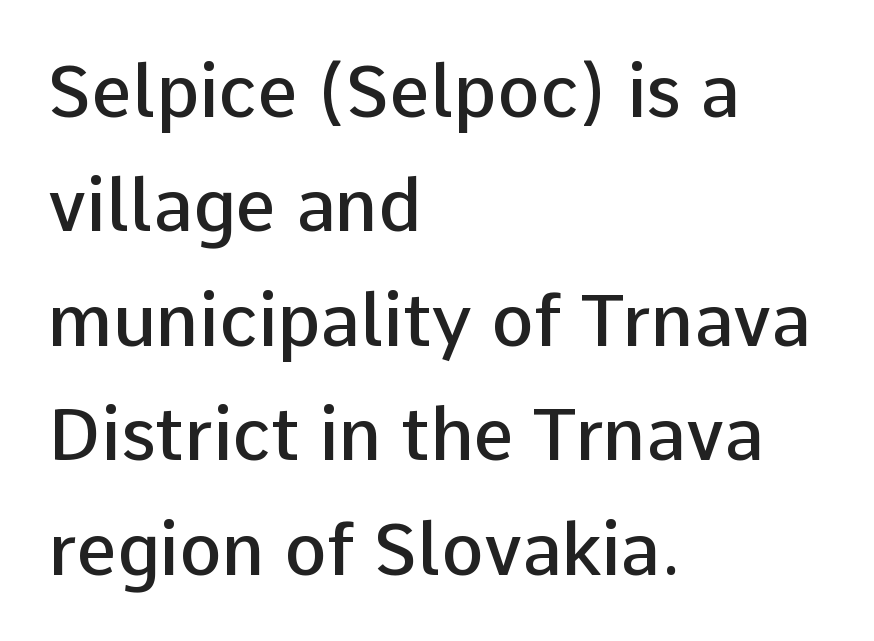
{"serif": "no", "italic": "no", "bold": "semi", "weight": "semibold", "width": "normal", "stroke_contrast": "low", "x_height": "medium", "monospaced": "no", "underline": "no", "align": "left", "line_spacing": "normal", "line_spacing_ratio": 1.59, "letter_spacing": "normal", "letter_spacing_em": 0.0, "glyph_px": 72}
